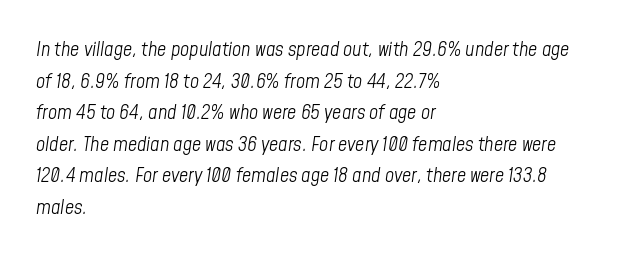
{"italic": "yes", "lean": "right", "slant_degrees": 8, "bold": "no", "underline": "no", "align": "left", "line_spacing": "normal", "line_spacing_ratio": 1.58, "letter_spacing": "normal", "letter_spacing_em": 0.0, "glyph_px": 20}
